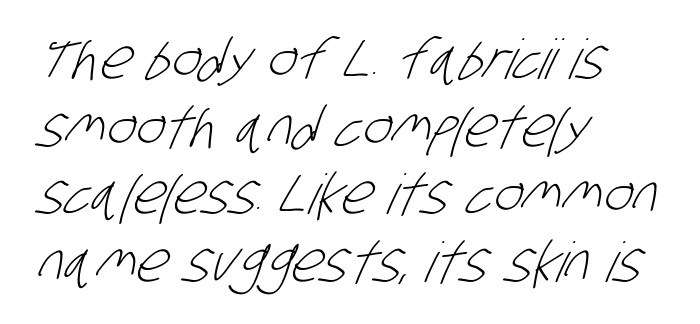
{"serif": "no", "bold": "no", "weight": "light", "width": "condensed", "stroke_contrast": "low", "x_height": "large", "monospaced": "no", "underline": "no", "align": "left", "line_spacing_ratio": 1.23, "letter_spacing": "normal", "letter_spacing_em": 0.0, "glyph_px": 55}
